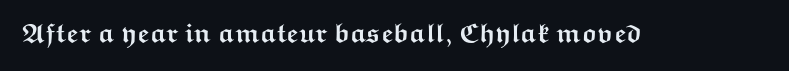
The image shows 27 px bold type, upright; set normal letter spacing, not underlined.
